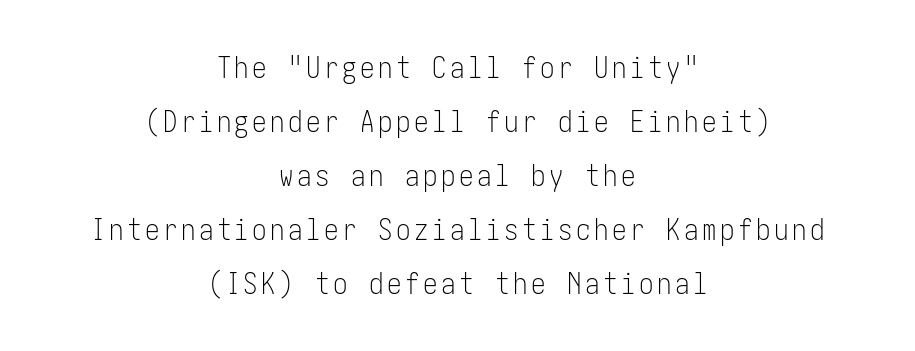
{"serif": "no", "italic": "no", "bold": "no", "weight": "light", "width": "condensed", "stroke_contrast": "low", "x_height": "medium", "underline": "no", "align": "center", "line_spacing_ratio": 1.86, "glyph_px": 29}
